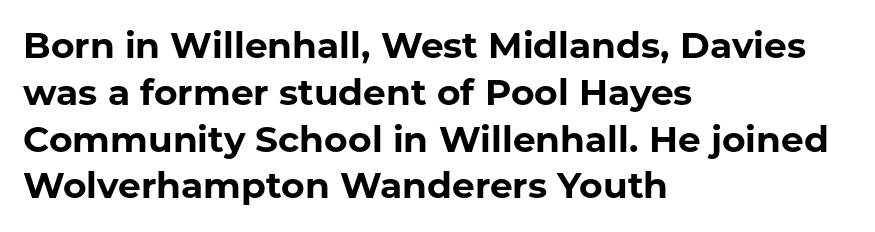
This sample uses plain, unmodified letter spacing. The paragraph shown leans on its left margin. The rendering shows plain stroke endings on the letterforms — a sans-serif design. Lines of text with bare space underneath. What weight is shown? A full bold with thick strokes. The rows are spaced the way most documents space them.
